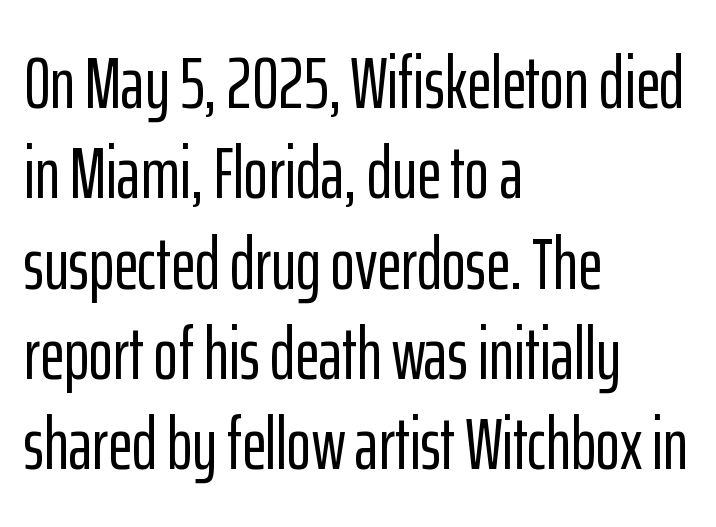
The font's upright variant was chosen for this text. This is sans-serif lettering, the kind often seen on screens and signage. This sample is left-justified, so line endings fall wherever the words run out. In terms of letterspacing, this is plain default setting.
